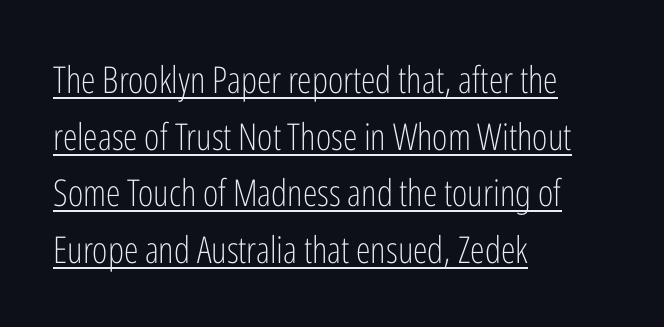
{"serif": "no", "italic": "no", "bold": "no", "weight": "light", "width": "condensed", "stroke_contrast": "low", "x_height": "medium", "monospaced": "no", "underline": "yes", "align": "left", "line_spacing": "normal", "line_spacing_ratio": 1.53, "letter_spacing": "normal", "letter_spacing_em": 0.0, "glyph_px": 37}
